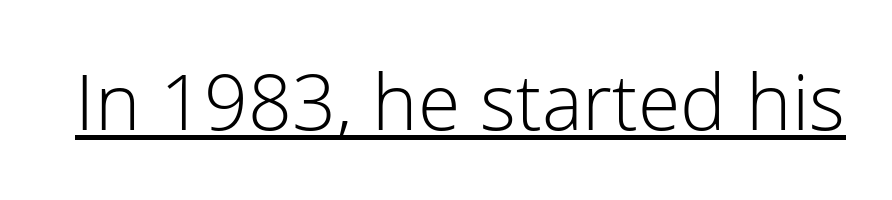
The image shows 77 px light sans-serif type, upright; set normal letter spacing, underlined; low stroke contrast and a medium x-height.
